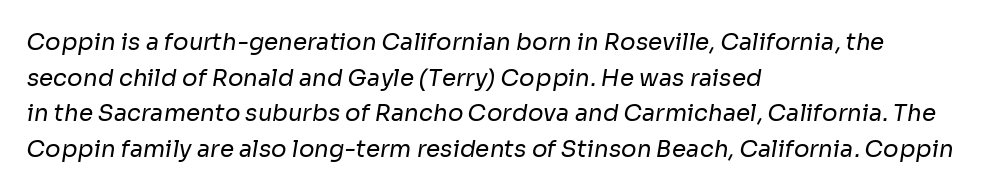
{"bold": "no", "underline": "no", "align": "left", "line_spacing": "normal", "line_spacing_ratio": 1.55, "letter_spacing": "normal", "letter_spacing_em": 0.0, "glyph_px": 23}
